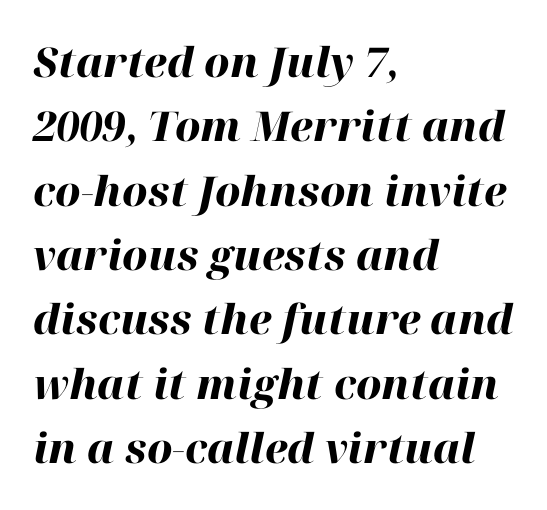
{"italic": "yes", "lean": "right", "slant_degrees": 12, "bold": "yes", "weight": "heavy", "width": "normal", "stroke_contrast": "high", "x_height": "medium", "monospaced": "no", "underline": "no", "align": "left", "line_spacing": "normal", "line_spacing_ratio": 1.57, "letter_spacing": "normal", "letter_spacing_em": 0.0, "glyph_px": 41}
